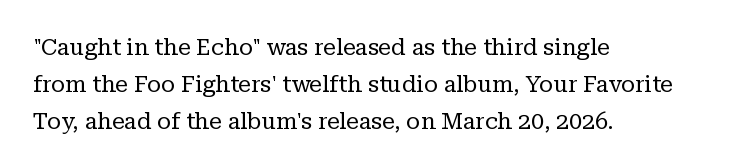
Q: Is the text bold? A: No.
Q: Is the text italic (slanted)? A: No, it is upright.
Q: Is the text underlined? A: No.
Q: How is the paragraph aligned? A: Left-aligned.
Q: Is the spacing between letters normal or unusually wide? A: Normal.
Q: Is the spacing between lines tight, normal or loose? A: Normal.
